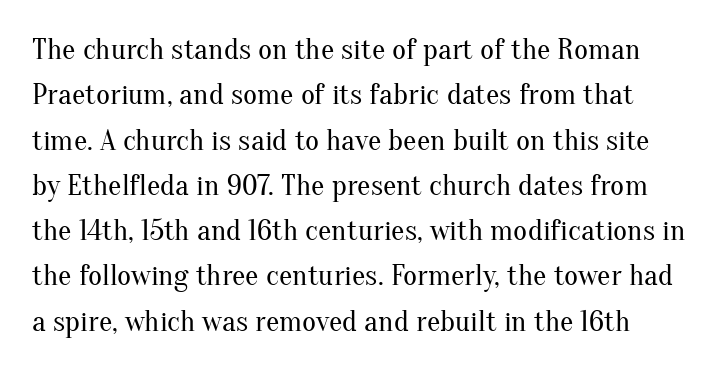
The image shows 30 px regular-weight serif type, upright; set normal line spacing (1.51x), normal letter spacing, not underlined; medium stroke contrast and a small x-height.
